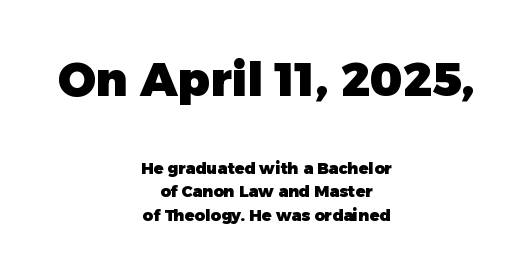
The image shows 47 px heavy sans-serif type, upright; set centered, normal line spacing (1.49x), normal letter spacing, not underlined; the first (top) block is 2.94x larger; low stroke contrast and a medium x-height.
